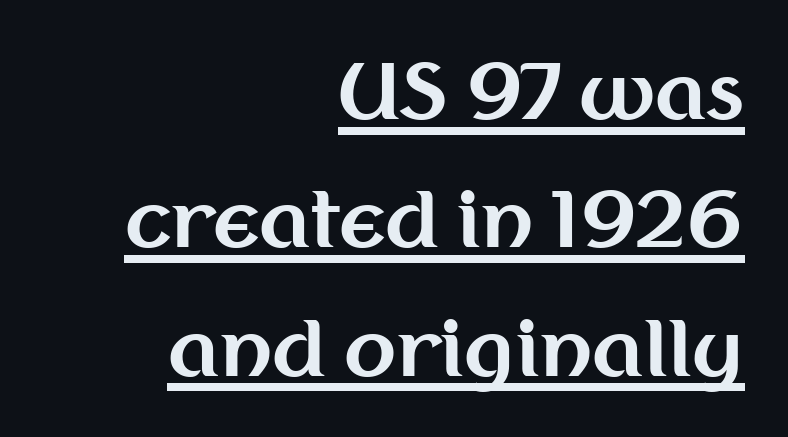
You could call the tracking neutral — neither tight nor loose. If you drew a line through each stem, it would be perfectly vertical. The face used here is a sans, in the tradition of grotesques and geometrics. Underline: present. The passage shown stacks its lines at a standard gap. Spacing verdict: proportional, widths tailored to each character.
